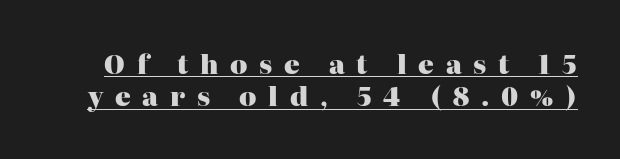
{"italic": "no", "bold": "yes", "underline": "yes", "line_spacing": "normal", "line_spacing_ratio": 1.25, "letter_spacing": "wide", "letter_spacing_em": 0.45, "glyph_px": 26}
